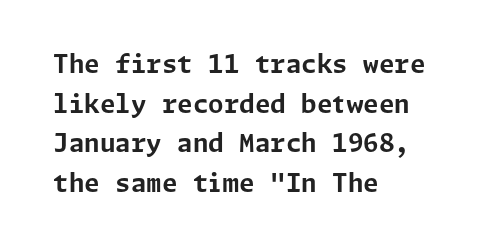
The words here are not underlined. Glyph-to-glyph distance matches everyday printed text. The rows are spaced the way most documents space them. The lettering holds an erect, upright posture throughout. Heavy-handed strokes throughout: this text is bold. Which margin do the lines hug? The left one — the right edge is uneven.
